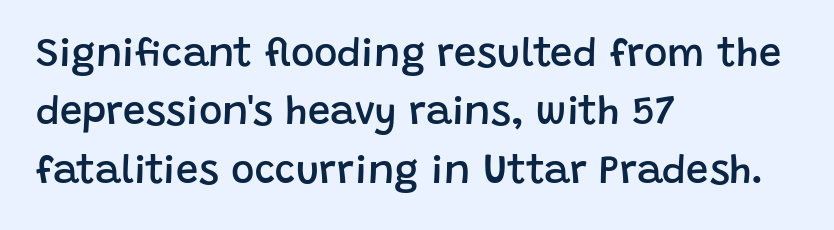
{"serif": "no", "italic": "no", "bold": "semi", "weight": "semibold", "width": "normal", "stroke_contrast": "low", "x_height": "large", "monospaced": "no", "underline": "no", "align": "left", "line_spacing": "normal", "line_spacing_ratio": 1.46, "letter_spacing": "normal", "letter_spacing_em": 0.0, "glyph_px": 40}
